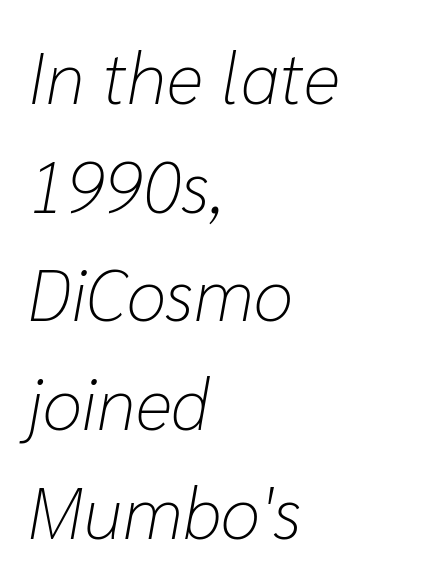
Q: Is the text bold? A: No.
Q: Is the text italic (slanted)? A: Yes, it leans right by about 10 degrees.
Q: Is the text underlined? A: No.
Q: How is the paragraph aligned? A: Left-aligned.
Q: Is the spacing between letters normal or unusually wide? A: Normal.
Q: Is the spacing between lines tight, normal or loose? A: Normal.
Q: Width (condensed, normal, or wide)? A: Normal.
Q: Stroke contrast? A: Low.
Q: x-height? A: Medium.
Q: Monospaced? A: No.
